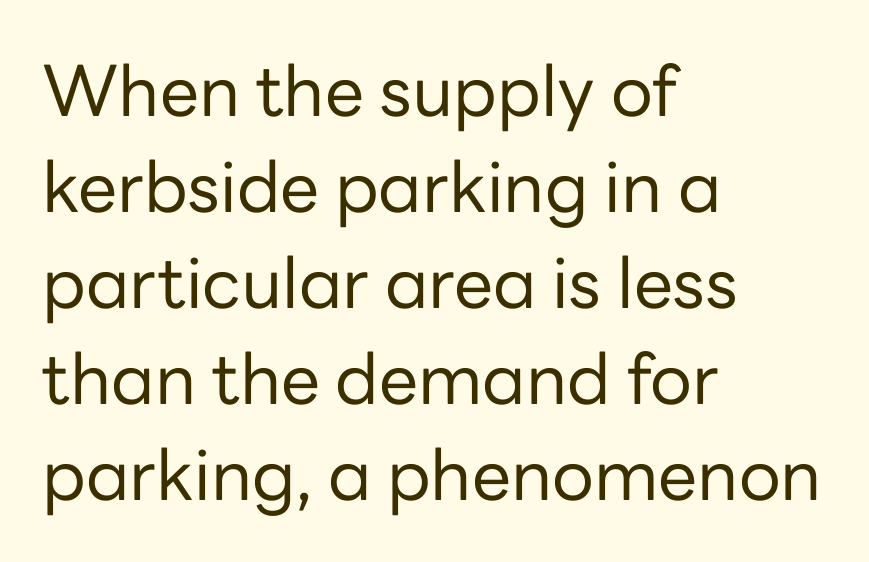
Are there feet on the stems? There aren't — it's a sans. The lettering holds an erect, upright posture throughout. Normally led — the rows are evenly, conventionally spaced. The line texture is even and compact thanks to regular tracking.
